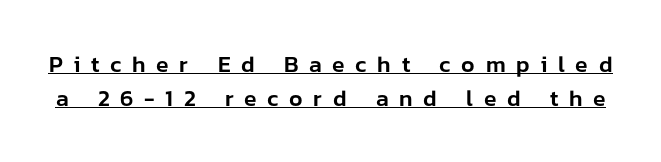
Somebody hit Ctrl+U on this one — the words are underlined. The type sits square on the baseline with zero lean. Spacing between characters has been opened up far beyond the box default. In terms of leading, this rendering sits right in the middle.
